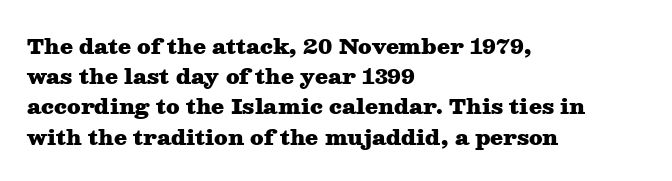
The image shows 21 px bold type, upright; set left-aligned, normal line spacing (1.44x), normal letter spacing, not underlined.
